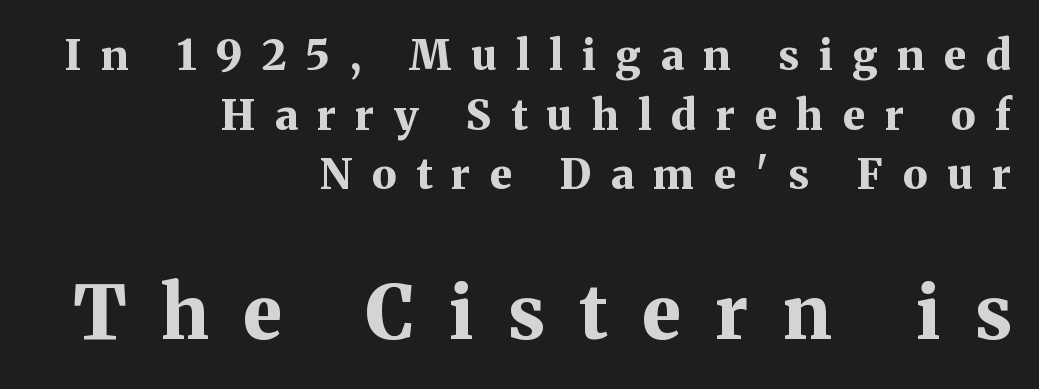
Q: Is the text bold? A: Yes.
Q: Is the text italic (slanted)? A: No, it is upright.
Q: Is the typeface a serif or a sans-serif typeface? A: Serif.
Q: Is the text underlined? A: No.
Q: How is the paragraph aligned? A: Right-aligned.
Q: Is the spacing between letters normal or unusually wide? A: Unusually wide.
Q: Is the spacing between lines tight, normal or loose? A: Normal.
Q: Which block of text is set in a larger size, the first (top) or the second (bottom)? A: The second (bottom) one.
Q: Width (condensed, normal, or wide)? A: Normal.
Q: Stroke contrast? A: Medium.
Q: x-height? A: Medium.
Q: Monospaced? A: No.
